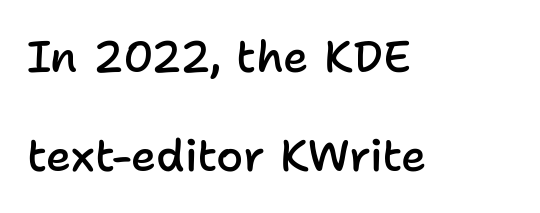
The image shows 44 px semibold sans-serif type, upright; set left-aligned, loose line spacing (2.24x), normal letter spacing, not underlined; low stroke contrast and a medium x-height.
